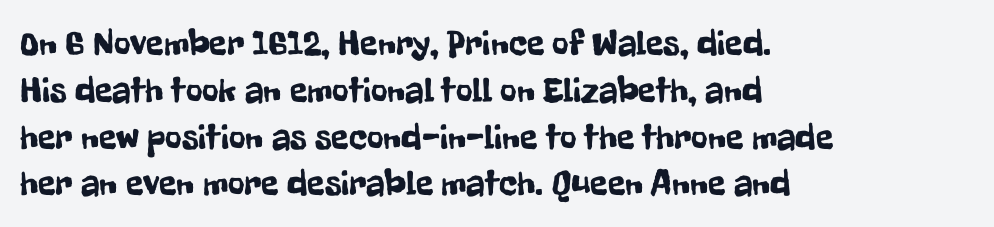
Which margin do the lines hug? The left one — the right edge is uneven. The line-height multiplier appears to be the usual default. Vertical strokes here are truly vertical. The letters sit at their default tracking, neither squeezed nor spread.
